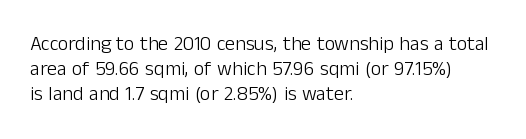
The image shows 20 px text type, upright; set left-aligned, line spacing 1.24x, normal letter spacing, not underlined.
